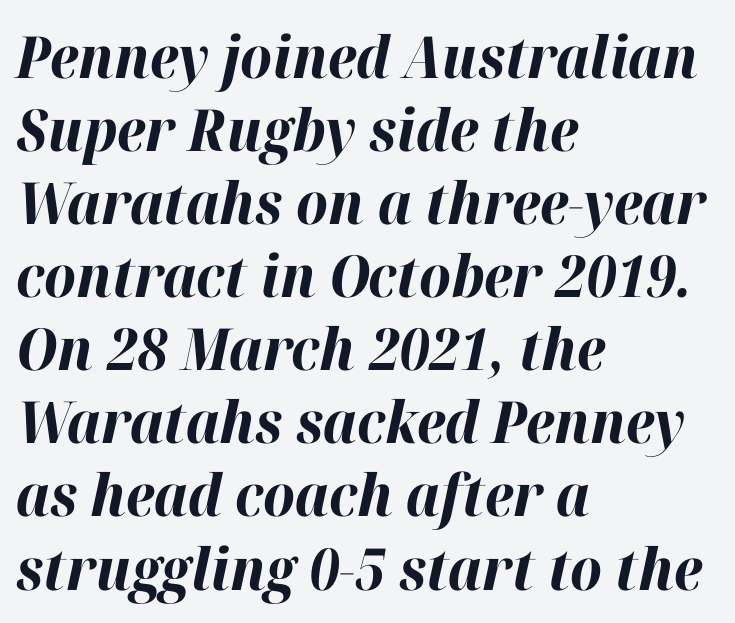
Q: Is the text bold? A: Yes.
Q: Is the text italic (slanted)? A: Yes, it leans right by about 12 degrees.
Q: Is the text underlined? A: No.
Q: How is the paragraph aligned? A: Left-aligned.
Q: Is the spacing between letters normal or unusually wide? A: Normal.
Q: Is the spacing between lines tight, normal or loose? A: Normal.
Q: Width (condensed, normal, or wide)? A: Normal.
Q: Stroke contrast? A: High.
Q: x-height? A: Medium.
Q: Monospaced? A: No.
